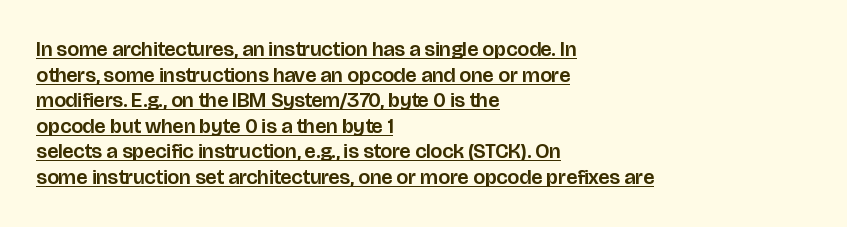
{"italic": "no", "underline": "yes", "align": "left", "line_spacing_ratio": 1.22, "letter_spacing": "normal", "letter_spacing_em": 0.0, "glyph_px": 21}
